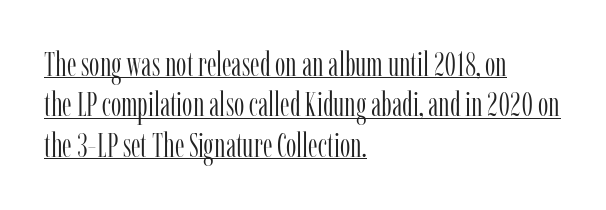
The face used here is proportionally spaced, like ordinary book or web type. Note: serifs present on the glyphs. Teacher's note: observe the even left margin — that is flush-left alignment. The passage shown is underscored from start to finish.
